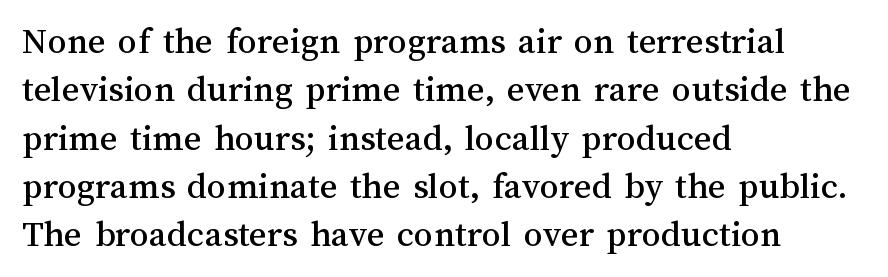
The image shows 38 px text type, upright; set left-aligned, normal line spacing (1.27x), normal letter spacing, not underlined; medium stroke contrast and a medium x-height.
